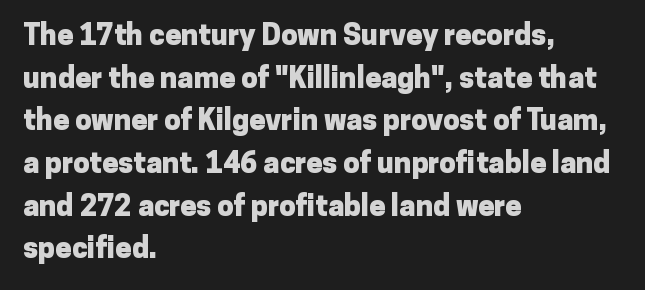
Observe the ordinary spacing: letters are neighbours, not strangers. Plenty of ink on the page — the face is bold. This sample uses an upright cut, with every glyph sitting square on the baseline. In terms of leading, this rendering sits right in the middle. The space beneath each line is pristine and unruled. Alignment: flush left.
